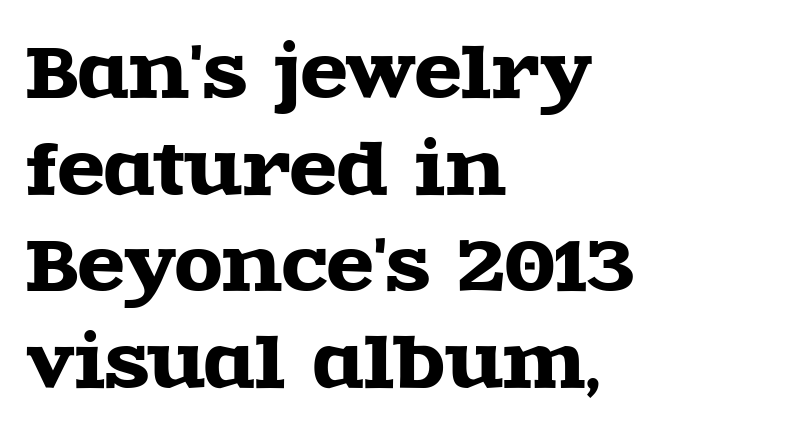
Where is the straight margin? On the left. Notice how the stems are strictly vertical — no italics here. Just letters on the line, the space beneath them empty. The type family on display is of the serif kind. These lines are rendered in a variable-pitch font.
